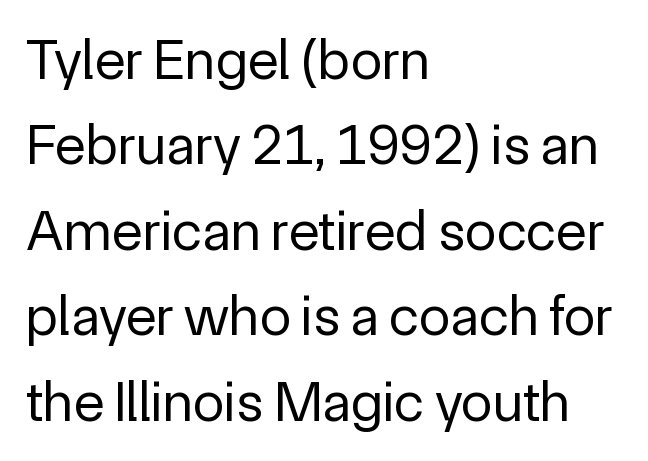
Q: Is the text bold? A: No.
Q: Is the text italic (slanted)? A: No, it is upright.
Q: Is the typeface a serif or a sans-serif typeface? A: Sans-serif.
Q: Is the text underlined? A: No.
Q: How is the paragraph aligned? A: Left-aligned.
Q: Is the spacing between letters normal or unusually wide? A: Normal.
Q: Is the spacing between lines tight, normal or loose? A: Normal.
Q: Width (condensed, normal, or wide)? A: Normal.
Q: x-height? A: Medium.
Q: Monospaced? A: No.
